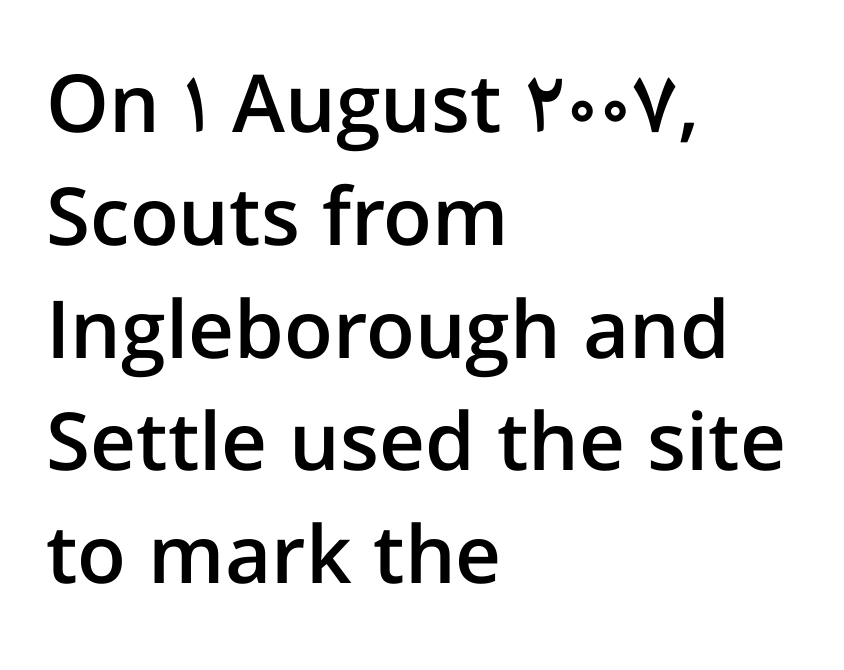
Q: Is the text bold? A: Semi-bold.
Q: Is the text italic (slanted)? A: No, it is upright.
Q: Is the typeface a serif or a sans-serif typeface? A: Sans-serif.
Q: Is the text underlined? A: No.
Q: How is the paragraph aligned? A: Left-aligned.
Q: Is the spacing between letters normal or unusually wide? A: Normal.
Q: Is the spacing between lines tight, normal or loose? A: Normal.
Q: Width (condensed, normal, or wide)? A: Normal.
Q: Stroke contrast? A: Low.
Q: x-height? A: Medium.
Q: Monospaced? A: No.
